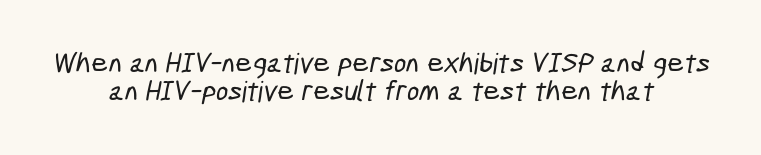
Q: Is the typeface a serif or a sans-serif typeface? A: Sans-serif.
Q: Is the text underlined? A: No.
Q: How is the paragraph aligned? A: Centered.
Q: Is the spacing between letters normal or unusually wide? A: Normal.
Q: Is the spacing between lines tight, normal or loose? A: Tight.
Q: Width (condensed, normal, or wide)? A: Condensed.
Q: Stroke contrast? A: Low.
Q: x-height? A: Medium.
Q: Monospaced? A: No.
